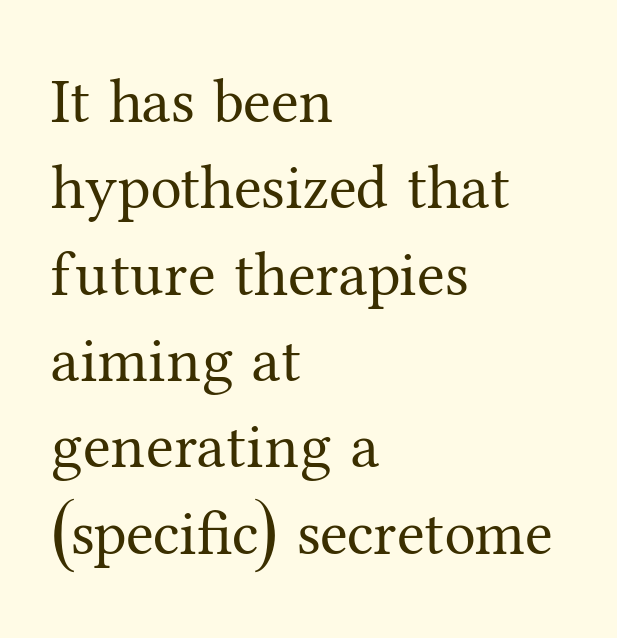
{"serif": "yes", "italic": "no", "bold": "no", "weight": "regular", "width": "normal", "stroke_contrast": "medium", "x_height": "medium", "monospaced": "no", "underline": "no", "align": "left", "line_spacing": "normal", "line_spacing_ratio": 1.37, "letter_spacing": "normal", "letter_spacing_em": 0.0, "glyph_px": 63}
